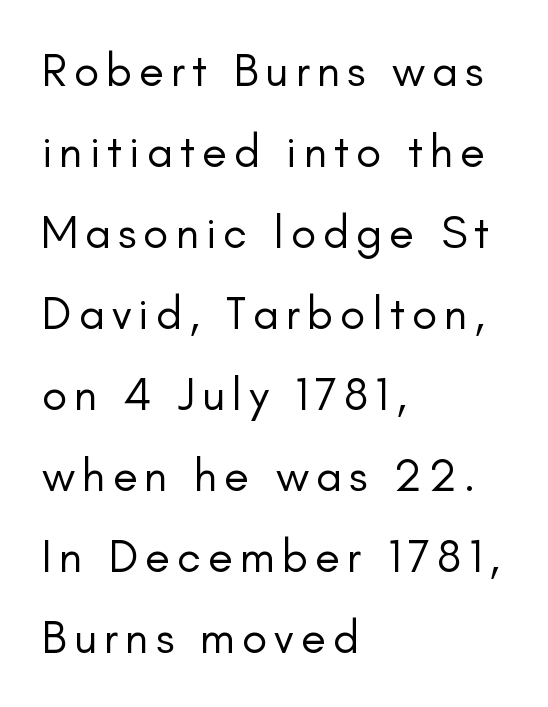
Quick note: underline off. The compositor pushed each line to the left boundary. Type style note: lacks serifs. Characters remain perfectly vertical along every line. The typesetting does not lean heavy: it is not bold. The rendering uses natural spacing where letterforms have individual widths.
